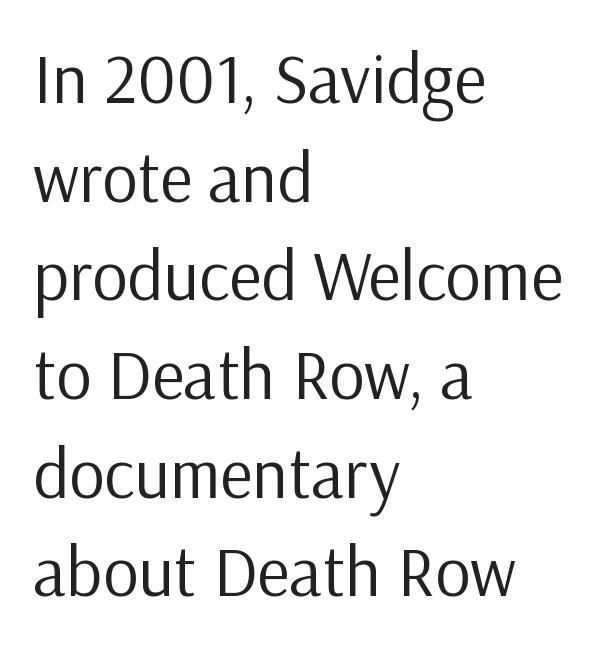
The image shows 70 px regular-weight sans-serif type, upright; set left-aligned, normal line spacing (1.41x), normal letter spacing, not underlined; low stroke contrast and a medium x-height.
